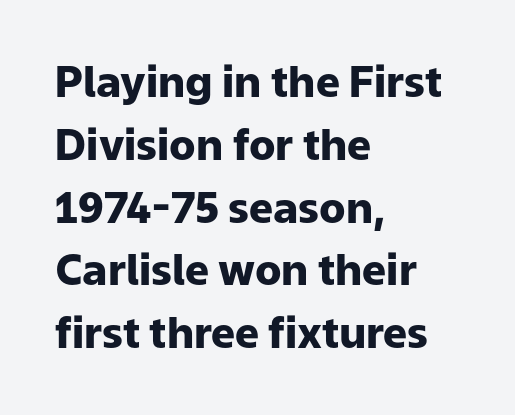
The image shows 43 px heavy sans-serif type, upright; set left-aligned, normal line spacing (1.46x), normal letter spacing, not underlined; low stroke contrast and a medium x-height.
